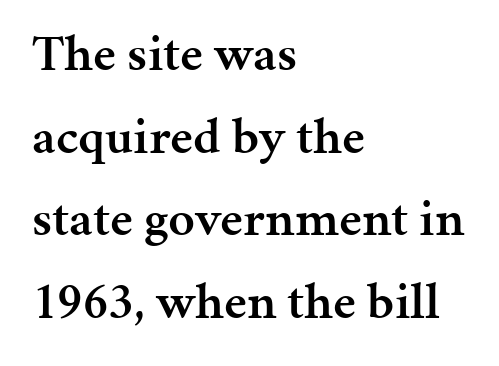
The image shows 52 px semibold serif type, upright; set left-aligned, normal line spacing (1.59x), normal letter spacing, not underlined; medium stroke contrast and a medium x-height.
